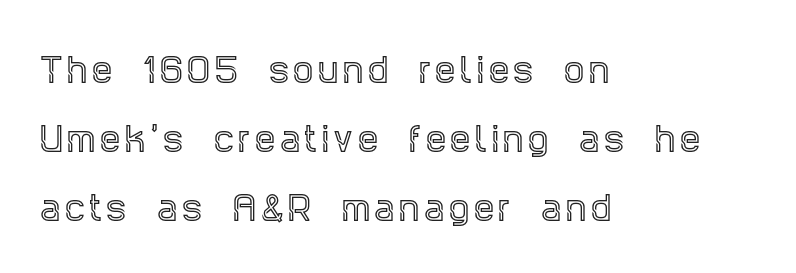
The image shows 32 px condensed serif type, upright; set left-aligned, loose line spacing (2.16x), not underlined; a large x-height.
